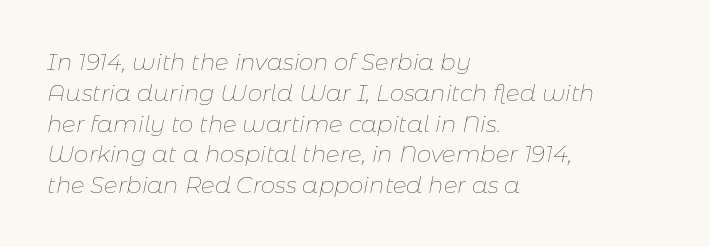
Characters are canted at an angle relative to the baseline's perpendicular. Has an underline been added? It has not. Short note: letters normally spaced. Stroke thickness stays within the range of a standard reading face or lighter. Students, observe: this is what conventionally led text looks like.
